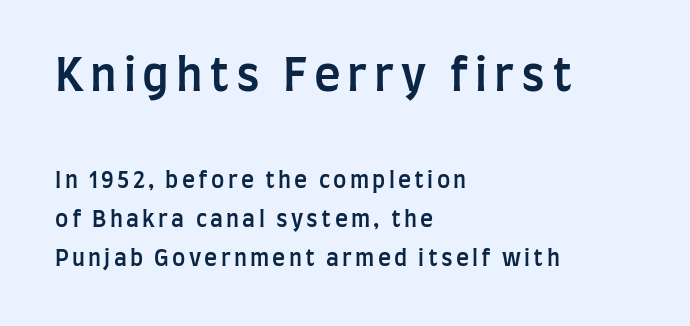
{"serif": "no", "italic": "no", "bold": "semi", "weight": "semibold", "width": "condensed", "stroke_contrast": "low", "x_height": "large", "monospaced": "no", "underline": "no", "align": "left", "line_spacing_ratio": 1.76, "larger_block": "first", "size_ratio": 2.05, "glyph_px": 45}
